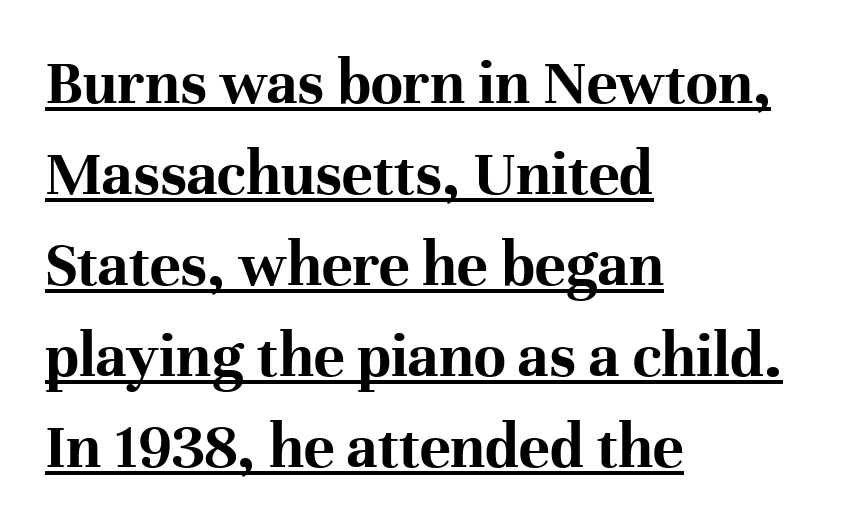
The image shows 65 px bold serif type, upright; set left-aligned, normal line spacing (1.4x), normal letter spacing, underlined; high stroke contrast and a medium x-height.
